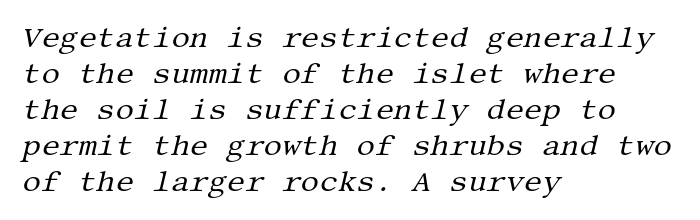
The image shows 29 px regular-weight serif type, italic (leaning right); set left-aligned, line spacing 1.24x, normal letter spacing, not underlined; medium stroke contrast and a large x-height.
